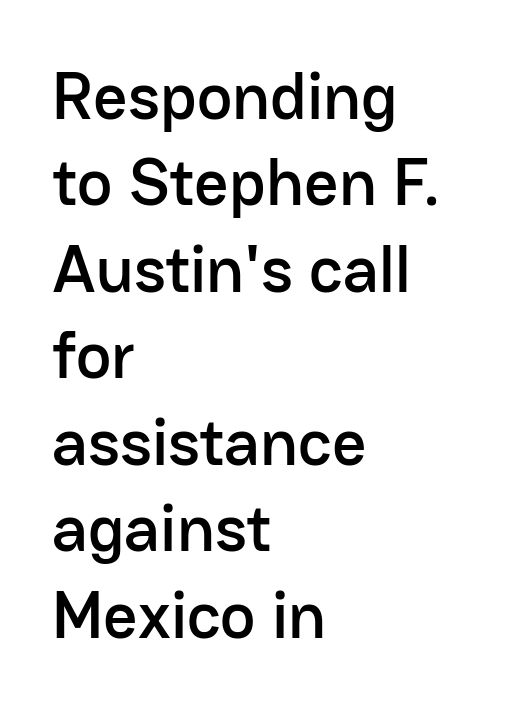
Q: Is the text italic (slanted)? A: No, it is upright.
Q: Is the typeface a serif or a sans-serif typeface? A: Sans-serif.
Q: Is the text underlined? A: No.
Q: How is the paragraph aligned? A: Left-aligned.
Q: Is the spacing between letters normal or unusually wide? A: Normal.
Q: Is the spacing between lines tight, normal or loose? A: Normal.
Q: Width (condensed, normal, or wide)? A: Normal.
Q: Stroke contrast? A: Low.
Q: x-height? A: Medium.
Q: Monospaced? A: No.
